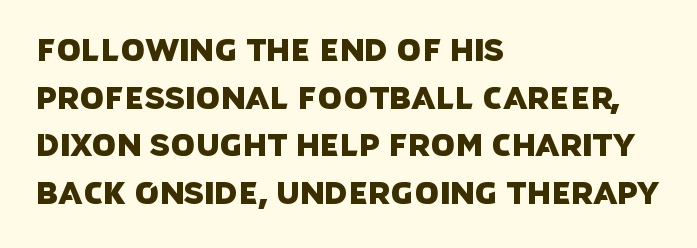
The image shows 31 px sans-serif type; set left-aligned, normal line spacing (1.54x), normal letter spacing, not underlined; low stroke contrast and a large x-height.
